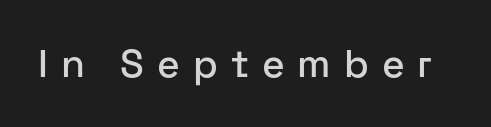
{"serif": "no", "italic": "no", "width": "normal", "stroke_contrast": "low", "x_height": "medium", "monospaced": "no", "underline": "no", "letter_spacing": "wide", "letter_spacing_em": 0.33, "glyph_px": 39}
